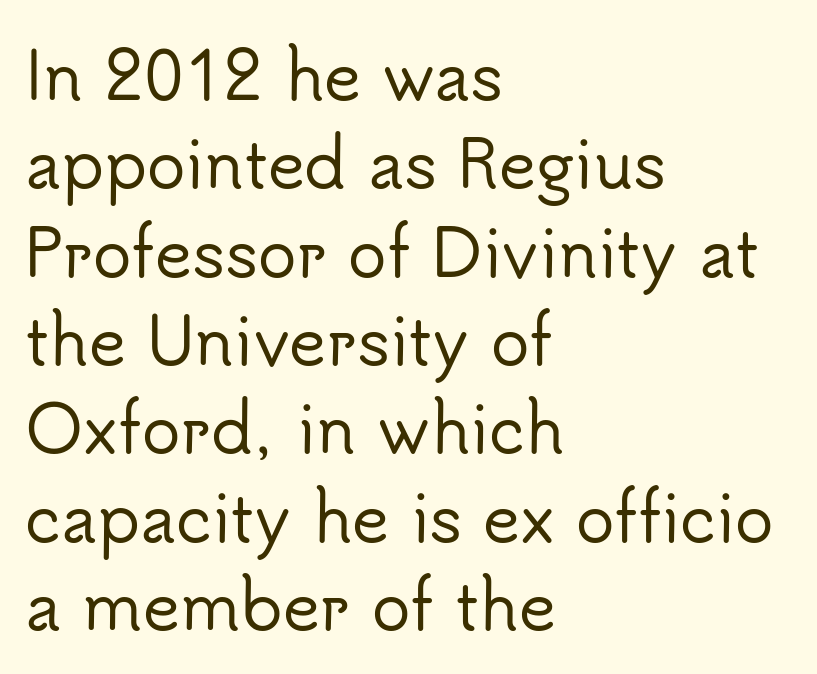
Q: Is the text italic (slanted)? A: No, it is upright.
Q: Is the typeface a serif or a sans-serif typeface? A: Sans-serif.
Q: Is the text underlined? A: No.
Q: How is the paragraph aligned? A: Left-aligned.
Q: Is the spacing between letters normal or unusually wide? A: Normal.
Q: Is the spacing between lines tight, normal or loose? A: Normal.
Q: Width (condensed, normal, or wide)? A: Normal.
Q: Stroke contrast? A: Low.
Q: x-height? A: Small.
Q: Monospaced? A: No.
